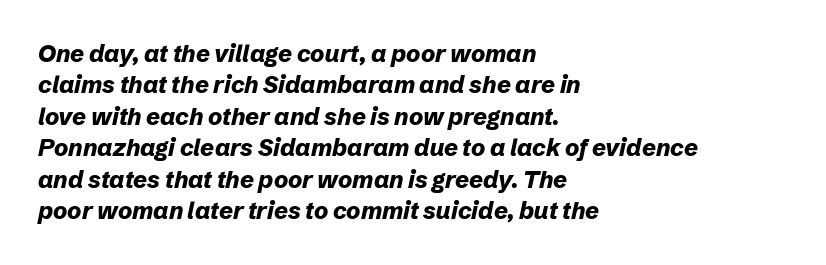
Q: Is the text bold? A: Yes.
Q: Is the text italic (slanted)? A: Yes, it leans right by about 12 degrees.
Q: Is the text underlined? A: No.
Q: How is the paragraph aligned? A: Left-aligned.
Q: Is the spacing between letters normal or unusually wide? A: Normal.
Q: Is the spacing between lines tight, normal or loose? A: Normal.
